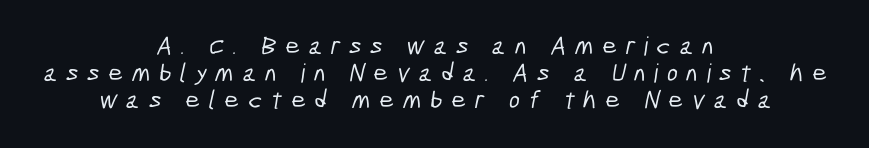
The lines are quadded center. Tracking value appears strongly positive — letters spread wide. Line spacing here is tight. The passage shown is not underscored anywhere.
